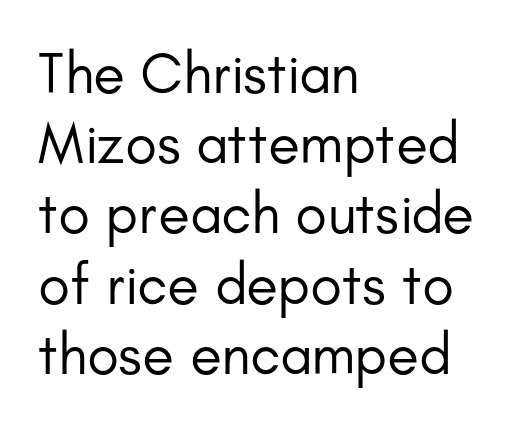
{"serif": "no", "italic": "no", "bold": "no", "weight": "regular", "width": "normal", "stroke_contrast": "low", "x_height": "small", "monospaced": "no", "underline": "no", "align": "left", "line_spacing_ratio": 1.21, "letter_spacing": "normal", "letter_spacing_em": 0.0, "glyph_px": 58}
